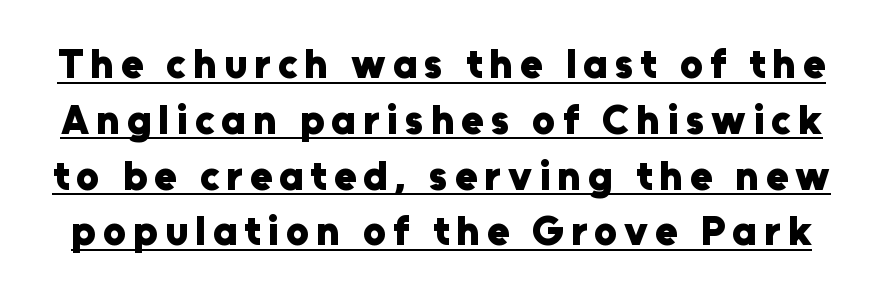
Q: Is the text bold? A: Yes.
Q: Is the text italic (slanted)? A: No, it is upright.
Q: Is the typeface a serif or a sans-serif typeface? A: Sans-serif.
Q: Is the text underlined? A: Yes.
Q: Is the spacing between lines tight, normal or loose? A: Normal.
Q: Width (condensed, normal, or wide)? A: Normal.
Q: Stroke contrast? A: Low.
Q: x-height? A: Medium.
Q: Monospaced? A: No.
